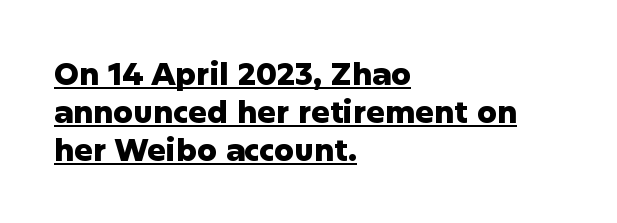
{"serif": "no", "italic": "no", "bold": "yes", "weight": "heavy", "width": "normal", "stroke_contrast": "low", "x_height": "medium", "monospaced": "no", "underline": "yes", "align": "left", "line_spacing_ratio": 1.22, "letter_spacing": "normal", "letter_spacing_em": 0.0, "glyph_px": 31}
